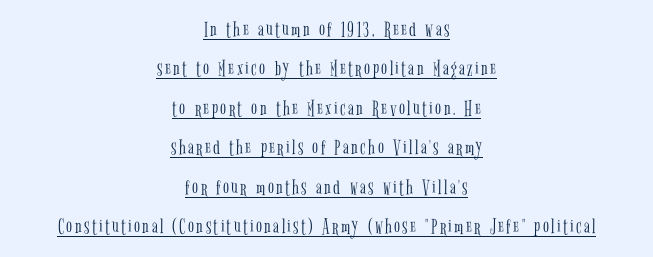
{"italic": "no", "bold": "no", "underline": "yes", "align": "center", "line_spacing_ratio": 1.79, "glyph_px": 22}
